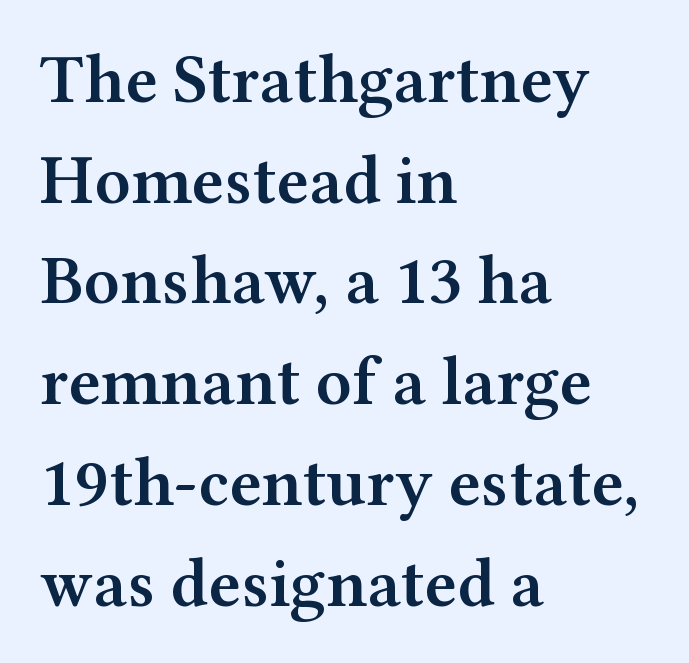
A student would call this left alignment; a typographer would say flush left, rag right. No extra tracking has been applied to these lines. The gap between lines stays unmarked. This sample keeps an unexceptional amount of space between lines. The passage shown is typeset with a serif family. Every letter is mildly thick-stroked: semibold rather than bold.
